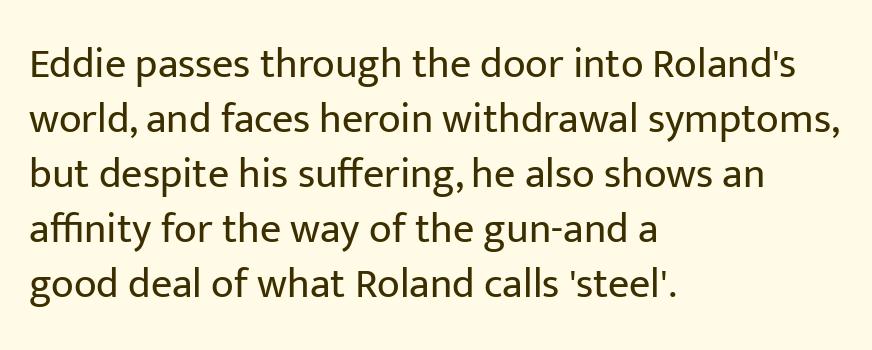
Is the stroke heavy? The answer is a plain regular-or-lighter. The font's upright variant was chosen for this text. If you drew a ruler down the left edge, every line would touch it. The rendering uses natural spacing where letterforms have individual widths. Normally led — the rows are evenly, conventionally spaced.
